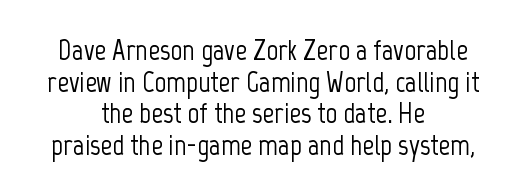
Q: Is the text italic (slanted)? A: No, it is upright.
Q: Is the typeface a serif or a sans-serif typeface? A: Sans-serif.
Q: Is the text underlined? A: No.
Q: How is the paragraph aligned? A: Centered.
Q: Is the spacing between letters normal or unusually wide? A: Normal.
Q: Is the spacing between lines tight, normal or loose? A: Tight.
Q: Width (condensed, normal, or wide)? A: Condensed.
Q: Stroke contrast? A: Low.
Q: x-height? A: Medium.
Q: Monospaced? A: No.
